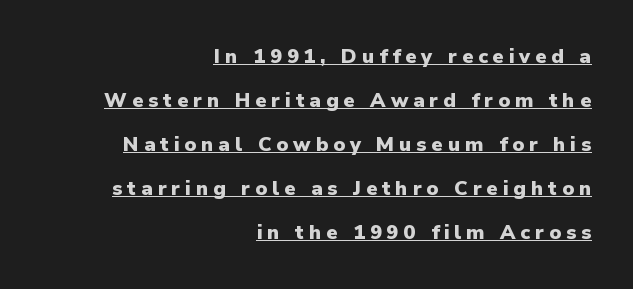
The lines in this sample share a right terminus and differ only in where they begin. Tracking here is generous; glyphs stand well apart from one another. Notice the wide empty band between every row — that's loose leading. The rendered words wear a rule along their underside. Italic: no, the glyphs are upright roman. Pretty heavy lettering here — definitely bold.
